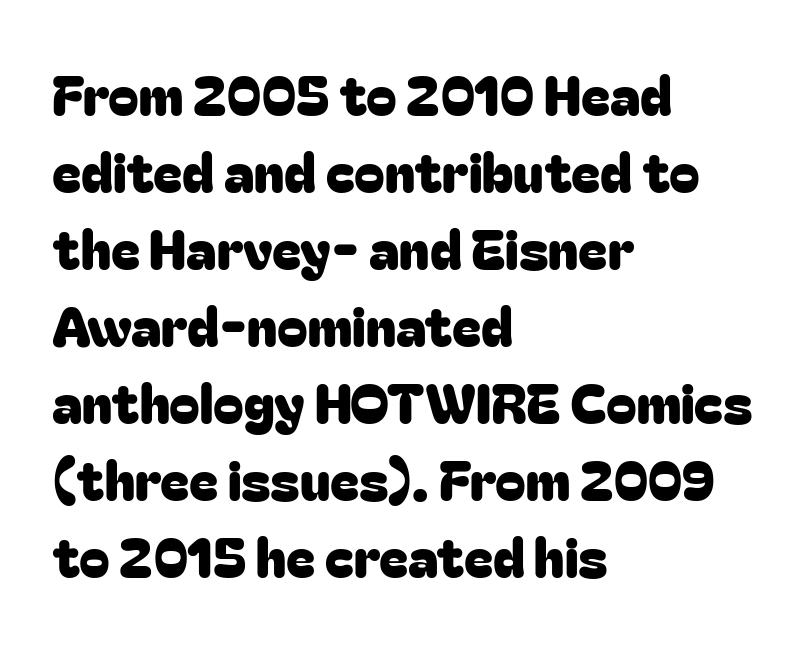
Q: Is the text italic (slanted)? A: No, it is upright.
Q: Is the typeface a serif or a sans-serif typeface? A: Sans-serif.
Q: Is the text underlined? A: No.
Q: How is the paragraph aligned? A: Left-aligned.
Q: Is the spacing between letters normal or unusually wide? A: Normal.
Q: Is the spacing between lines tight, normal or loose? A: Normal.
Q: Width (condensed, normal, or wide)? A: Normal.
Q: Stroke contrast? A: Low.
Q: x-height? A: Medium.
Q: Monospaced? A: No.
